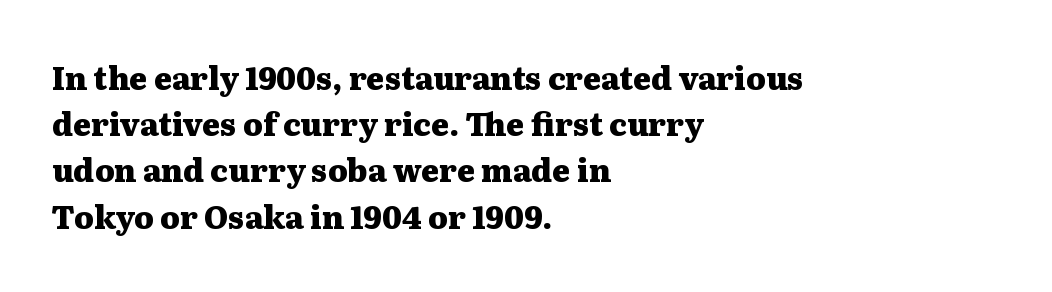
{"serif": "yes", "italic": "no", "bold": "yes", "weight": "heavy", "width": "wide", "stroke_contrast": "medium", "x_height": "medium", "monospaced": "no", "underline": "no", "align": "left", "line_spacing": "normal", "line_spacing_ratio": 1.49, "letter_spacing": "normal", "letter_spacing_em": 0.0, "glyph_px": 31}
